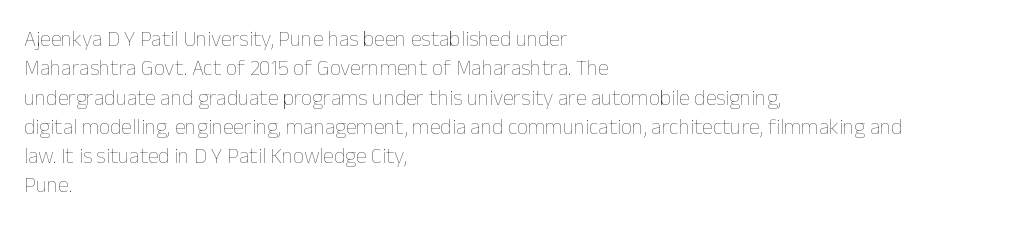
{"italic": "no", "bold": "no", "underline": "no", "align": "left", "line_spacing": "normal", "line_spacing_ratio": 1.33, "letter_spacing": "normal", "letter_spacing_em": 0.0, "glyph_px": 22}
